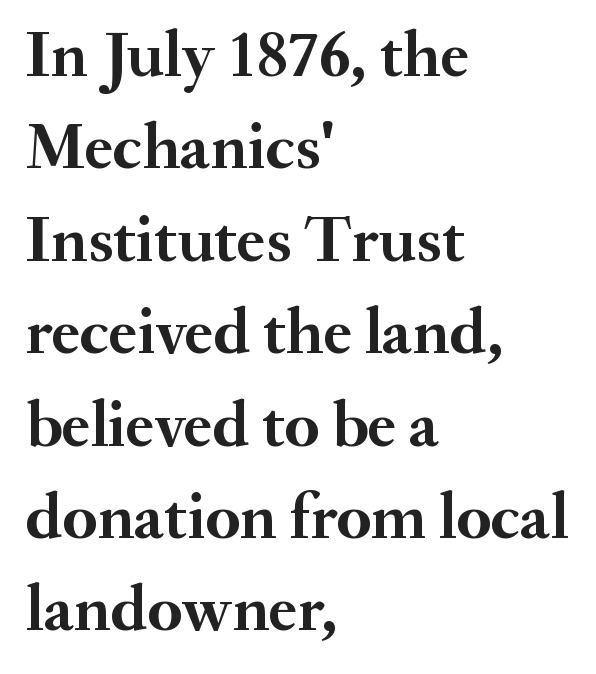
The image shows 66 px semibold serif type, upright; set left-aligned, normal line spacing (1.4x), normal letter spacing, not underlined; medium stroke contrast and a small x-height.
